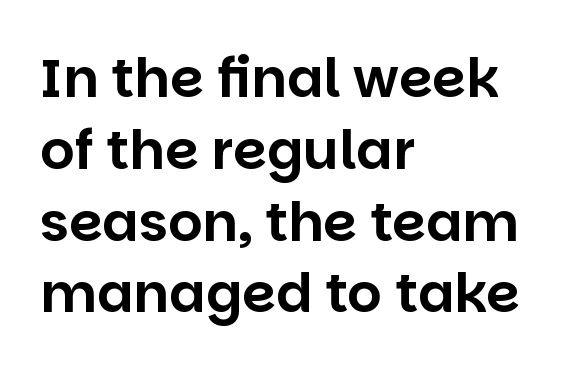
{"serif": "no", "italic": "no", "width": "normal", "stroke_contrast": "low", "x_height": "large", "monospaced": "no", "underline": "no", "align": "left", "line_spacing": "normal", "line_spacing_ratio": 1.33, "letter_spacing": "normal", "letter_spacing_em": 0.0, "glyph_px": 54}
